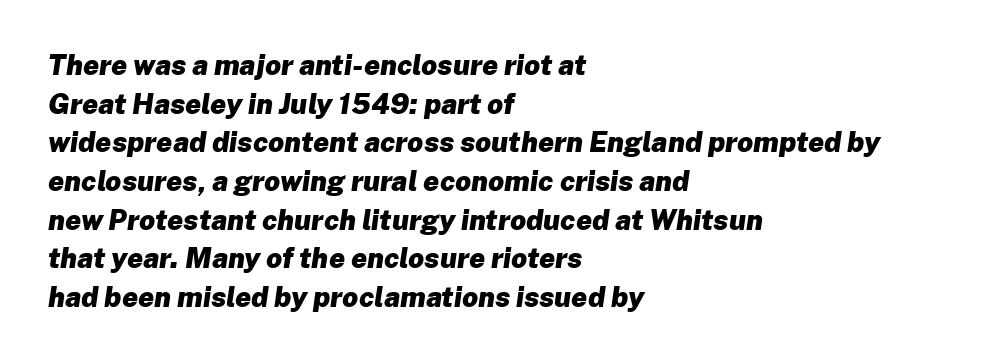
{"italic": "yes", "lean": "right", "slant_degrees": 8, "bold": "yes", "weight": "heavy", "width": "normal", "stroke_contrast": "low", "x_height": "medium", "monospaced": "no", "underline": "no", "align": "left", "line_spacing": "normal", "line_spacing_ratio": 1.38, "letter_spacing": "normal", "letter_spacing_em": 0.0, "glyph_px": 28}
